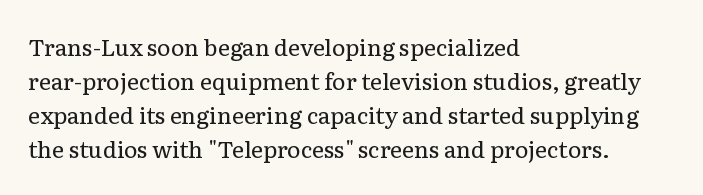
The type sits square on the baseline with zero lean. Stem width sits at or under what a default text font uses. Horizontally, the lines are justified to the leading edge only. This sample keeps an unexceptional amount of space between lines. The space beneath each line is pristine and unruled. There is no visible air inserted between adjacent glyphs.
